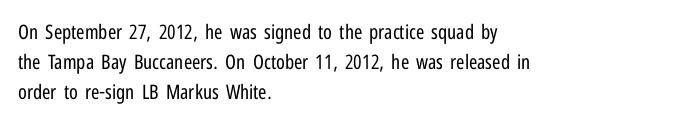
Q: Is the text bold? A: No.
Q: Is the text italic (slanted)? A: No, it is upright.
Q: Is the text underlined? A: No.
Q: How is the paragraph aligned? A: Left-aligned.
Q: Is the spacing between letters normal or unusually wide? A: Normal.
Q: Is the spacing between lines tight, normal or loose? A: Normal.
